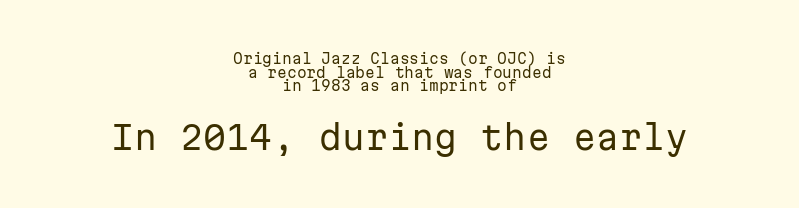
The image shows 33 px regular-weight sans-serif type, upright, monospaced; set centered, tight line spacing (0.97x), normal letter spacing, not underlined; the second (bottom) block is 2.36x larger; low stroke contrast and a medium x-height.
